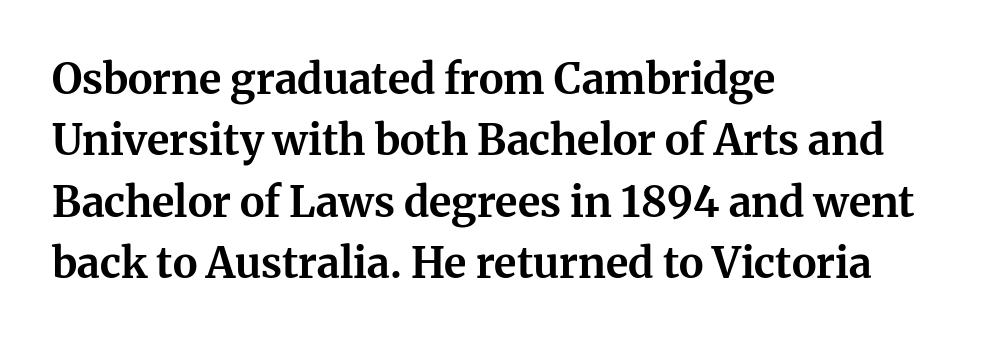
Q: Is the text bold? A: Yes.
Q: Is the text italic (slanted)? A: No, it is upright.
Q: Is the typeface a serif or a sans-serif typeface? A: Serif.
Q: Is the text underlined? A: No.
Q: How is the paragraph aligned? A: Left-aligned.
Q: Is the spacing between letters normal or unusually wide? A: Normal.
Q: Is the spacing between lines tight, normal or loose? A: Normal.
Q: Width (condensed, normal, or wide)? A: Normal.
Q: Stroke contrast? A: Medium.
Q: x-height? A: Medium.
Q: Monospaced? A: No.
